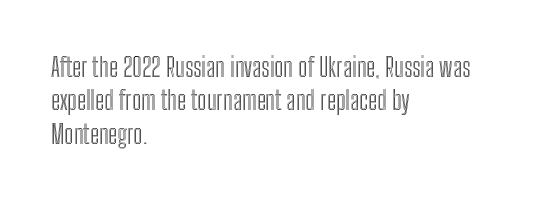
{"italic": "no", "underline": "no", "align": "left", "line_spacing": "normal", "line_spacing_ratio": 1.28, "letter_spacing": "normal", "letter_spacing_em": 0.0, "glyph_px": 26}
